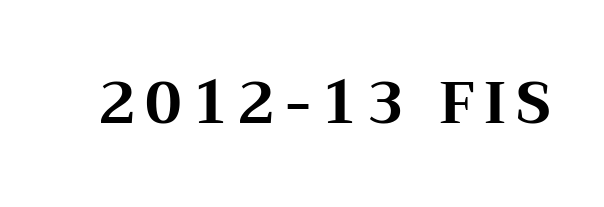
Q: Is the text bold? A: Yes.
Q: Is the text italic (slanted)? A: No, it is upright.
Q: Is the typeface a serif or a sans-serif typeface? A: Serif.
Q: Is the text underlined? A: No.
Q: Width (condensed, normal, or wide)? A: Wide.
Q: Stroke contrast? A: Medium.
Q: x-height? A: Medium.
Q: Monospaced? A: No.
